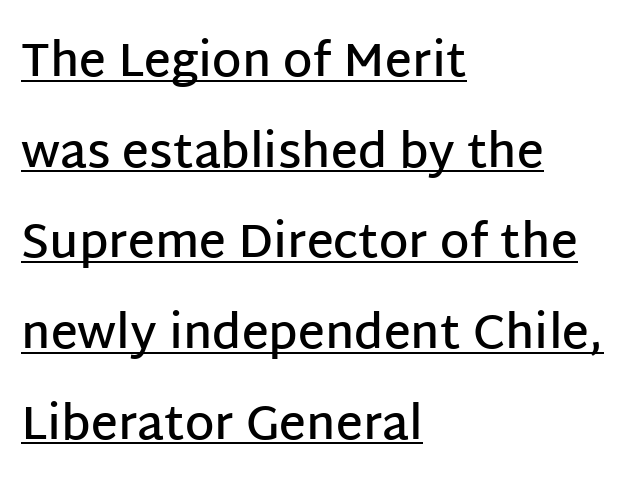
Q: Is the text bold? A: Semi-bold.
Q: Is the text italic (slanted)? A: No, it is upright.
Q: Is the typeface a serif or a sans-serif typeface? A: Sans-serif.
Q: Is the text underlined? A: Yes.
Q: How is the paragraph aligned? A: Left-aligned.
Q: Is the spacing between letters normal or unusually wide? A: Normal.
Q: Is the spacing between lines tight, normal or loose? A: Loose.
Q: Width (condensed, normal, or wide)? A: Normal.
Q: Stroke contrast? A: Low.
Q: x-height? A: Large.
Q: Monospaced? A: No.
